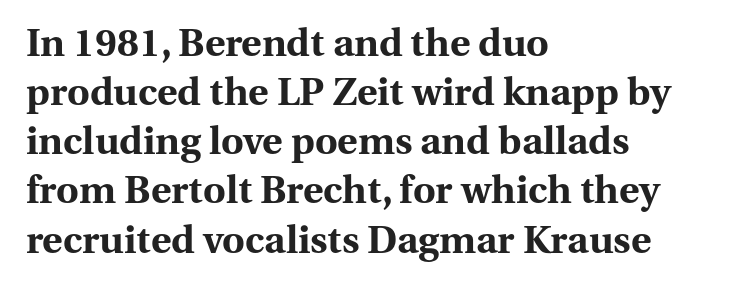
The image shows 39 px bold serif type, upright; set left-aligned, normal line spacing (1.26x), normal letter spacing, not underlined; medium stroke contrast and a medium x-height.
